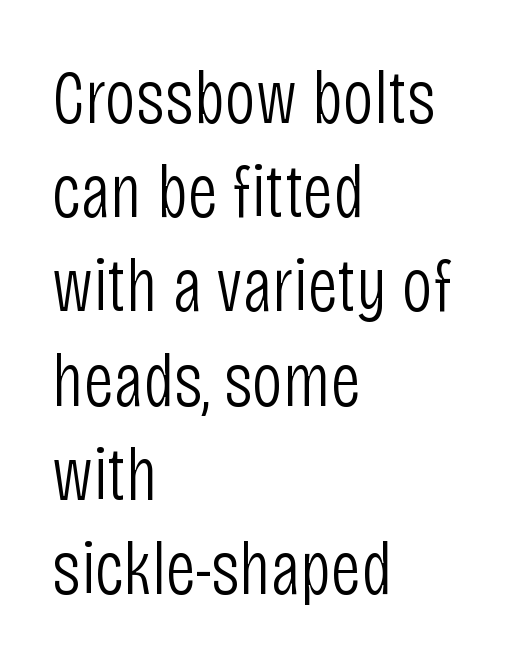
Q: Is the text bold? A: No.
Q: Is the text italic (slanted)? A: No, it is upright.
Q: Is the typeface a serif or a sans-serif typeface? A: Sans-serif.
Q: Is the text underlined? A: No.
Q: How is the paragraph aligned? A: Left-aligned.
Q: Is the spacing between letters normal or unusually wide? A: Normal.
Q: Width (condensed, normal, or wide)? A: Condensed.
Q: Stroke contrast? A: Low.
Q: x-height? A: Large.
Q: Monospaced? A: No.
